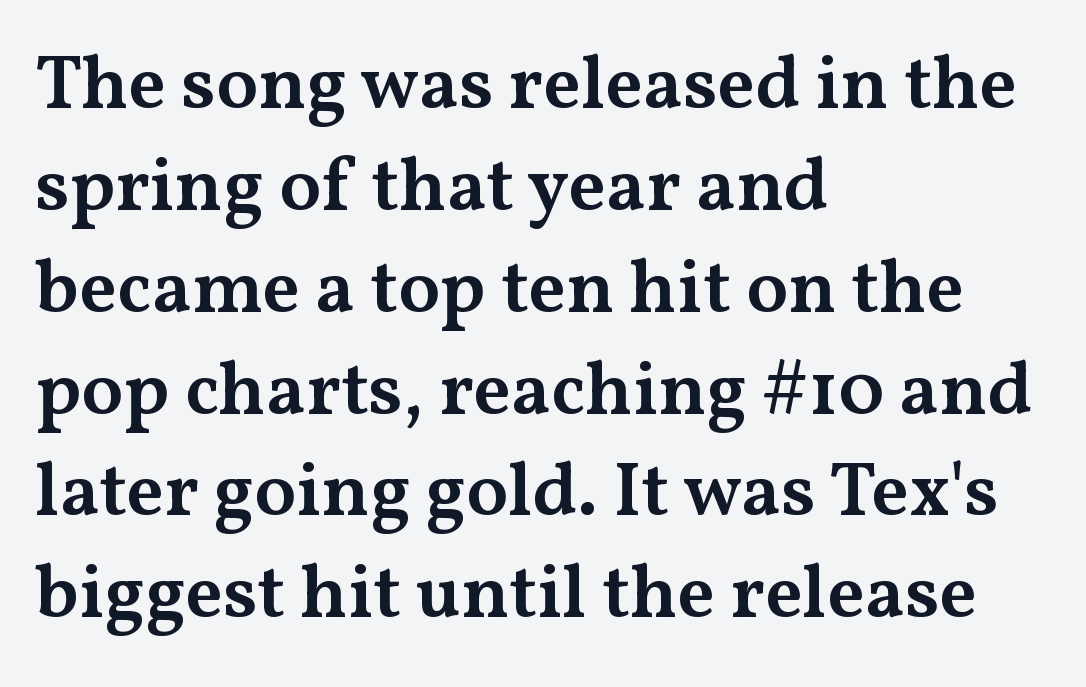
Q: Is the text bold? A: Semi-bold.
Q: Is the text italic (slanted)? A: No, it is upright.
Q: Is the typeface a serif or a sans-serif typeface? A: Serif.
Q: Is the text underlined? A: No.
Q: How is the paragraph aligned? A: Left-aligned.
Q: Is the spacing between letters normal or unusually wide? A: Normal.
Q: Is the spacing between lines tight, normal or loose? A: Normal.
Q: Width (condensed, normal, or wide)? A: Wide.
Q: Stroke contrast? A: Medium.
Q: x-height? A: Medium.
Q: Monospaced? A: No.
